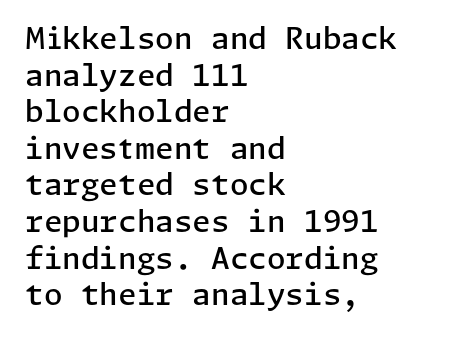
The image shows 30 px semibold sans-serif type, upright; set left-aligned, line spacing 1.22x, normal letter spacing, not underlined; low stroke contrast and a medium x-height.
